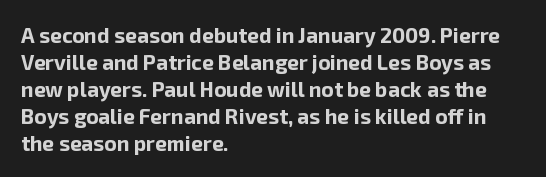
{"italic": "no", "bold": "yes", "underline": "no", "align": "left", "line_spacing": "normal", "line_spacing_ratio": 1.29, "letter_spacing": "normal", "letter_spacing_em": 0.0, "glyph_px": 21}
